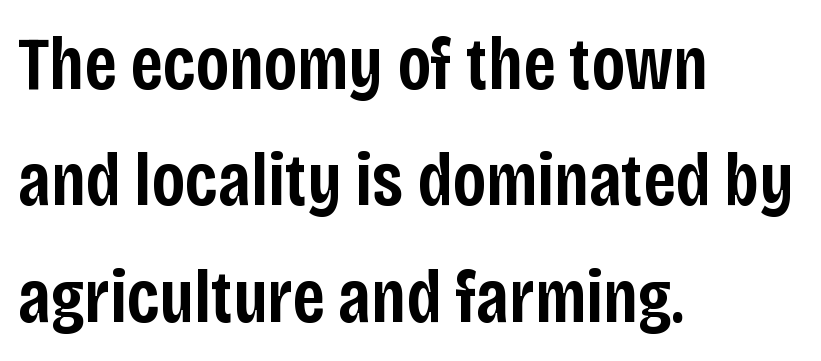
{"serif": "no", "italic": "no", "bold": "semi", "weight": "semibold", "width": "condensed", "stroke_contrast": "low", "x_height": "large", "monospaced": "no", "underline": "no", "align": "left", "line_spacing": "normal", "line_spacing_ratio": 1.53, "letter_spacing": "normal", "letter_spacing_em": 0.0, "glyph_px": 76}
